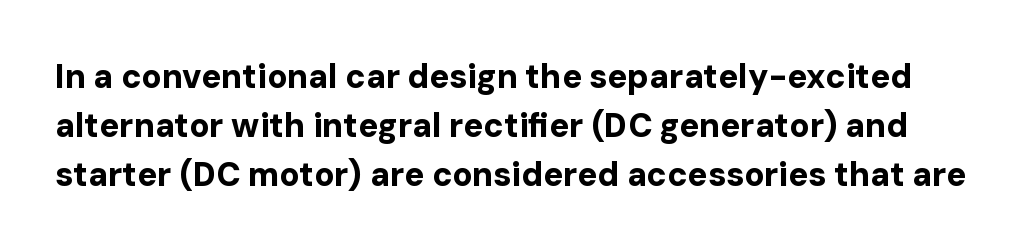
{"serif": "no", "italic": "no", "bold": "yes", "weight": "bold", "width": "normal", "stroke_contrast": "low", "x_height": "medium", "monospaced": "no", "underline": "no", "line_spacing": "normal", "line_spacing_ratio": 1.48, "letter_spacing": "normal", "letter_spacing_em": 0.0, "glyph_px": 33}
